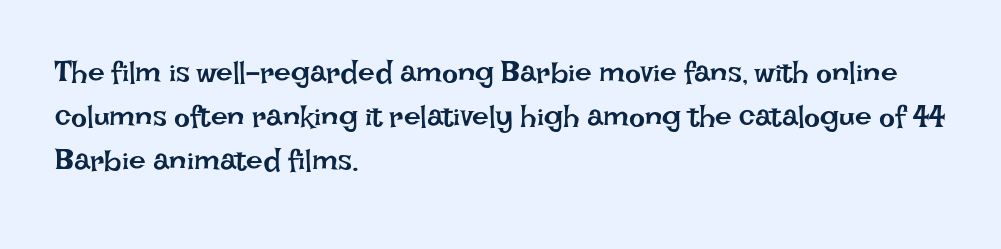
The image shows 30 px regular-weight type, upright; set left-aligned, normal line spacing (1.46x), normal letter spacing, not underlined; low stroke contrast and a large x-height.
